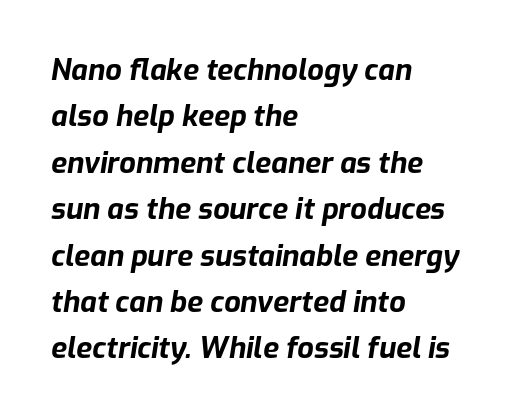
{"italic": "yes", "lean": "right", "slant_degrees": 9, "bold": "yes", "weight": "bold", "width": "normal", "stroke_contrast": "low", "x_height": "medium", "monospaced": "no", "underline": "no", "align": "left", "line_spacing": "normal", "line_spacing_ratio": 1.6, "letter_spacing": "normal", "letter_spacing_em": 0.0, "glyph_px": 29}
